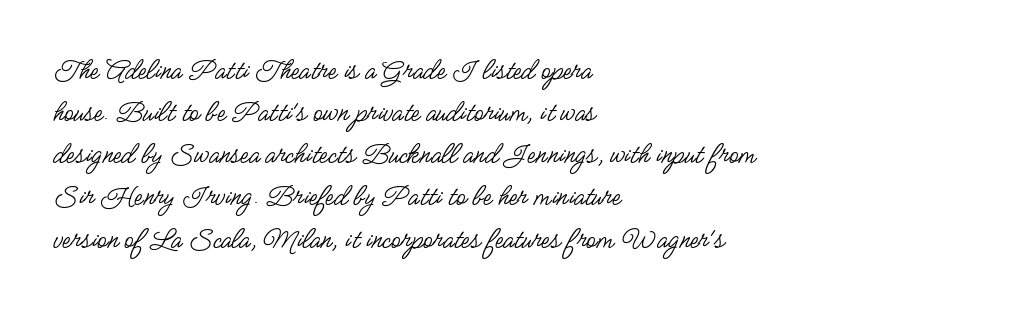
These lines sit exactly where default settings would place them. Inter-character spacing is left at the font's built-in metrics. This sample has the flowing, uneven cadence of proportional lettering. Line starts are locked; line ends wander. Stroke mass is kept to a normal reading level or below.
